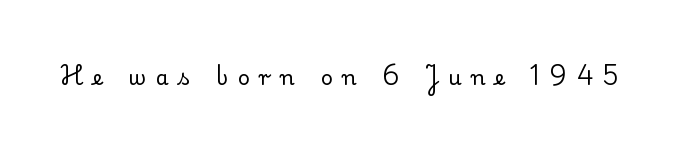
The image shows 21 px text type, upright; set unusually wide letter spacing (+0.46 em), not underlined.
